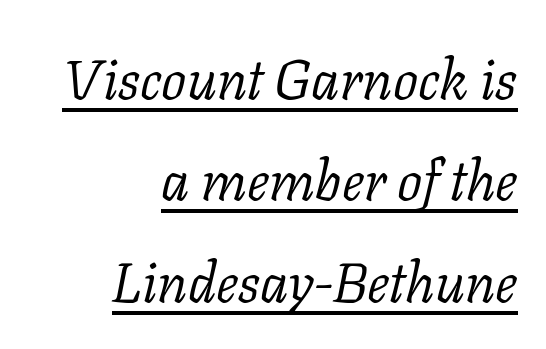
The typography opts for an oblique posture over an upright one. Regarding serifs, this sample has them. Stem width sits at or under what a default text font uses. One-word summary of the alignment: right. Standard letterfit; no display-style spreading of the glyphs. Underlining? Definitely there.
